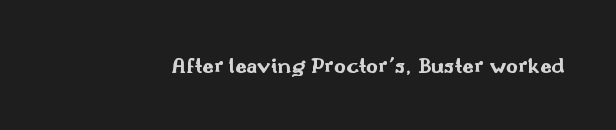
The image shows 23 px bold type, upright; set normal letter spacing, not underlined.
